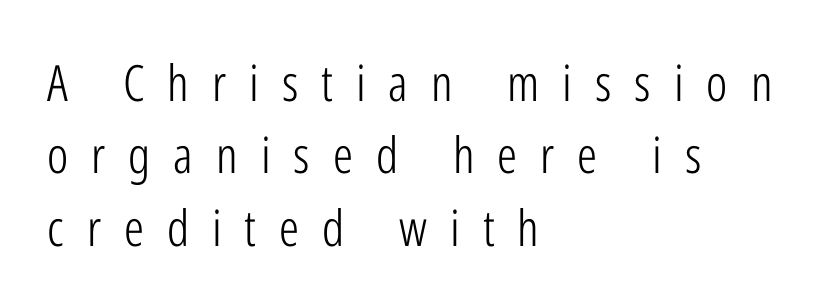
The typeface chosen for these lines omits serifs. The passage shown is not underscored anywhere. Stroke thickness stays within the range of a standard reading face or lighter. Interline gaps are of average width in this sample. Is the block centered? No — it sits flush against the left margin. Italic: no, the glyphs are upright roman.
